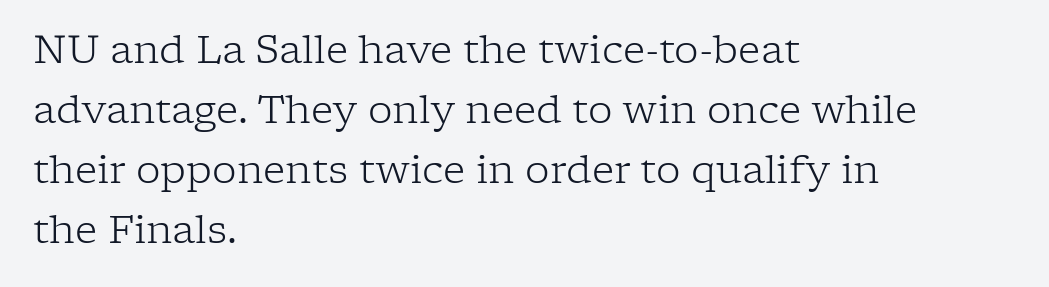
One glance says typical: line gaps are just what's usual. Is this a sans? No — the strokes have serifs. The specimen reads as upright at a glance. Bold? No — there's no thickening of the strokes.
